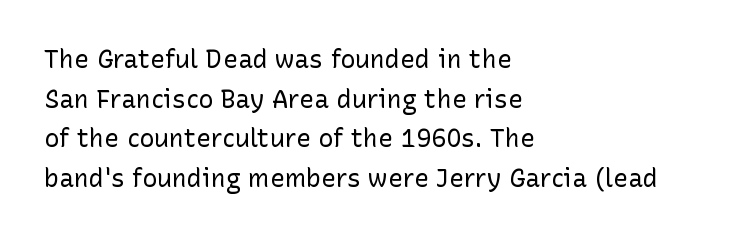
No italicization has been applied; the sample stays upright. Which margin do the lines hug? The left one — the right edge is uneven. Interline gaps are of average width in this sample. Descender tails drop into unmarked territory.
